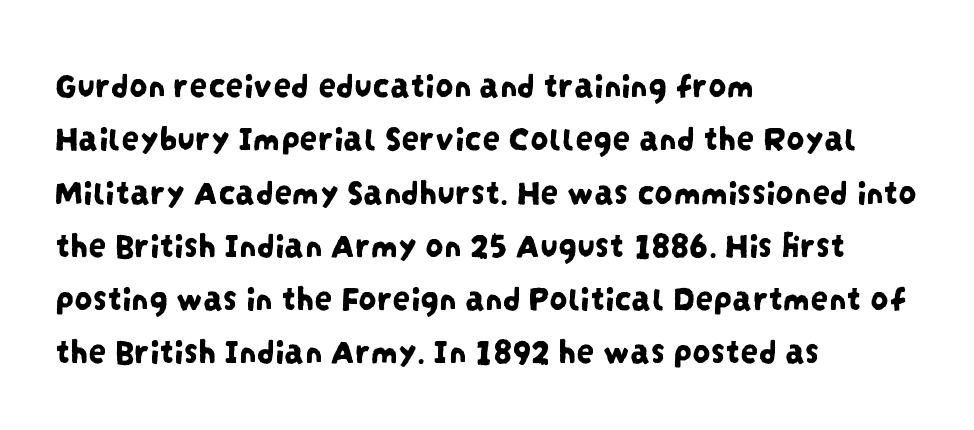
The image shows 36 px condensed sans-serif type; set left-aligned, normal line spacing (1.48x), normal letter spacing, not underlined; low stroke contrast and a large x-height.
